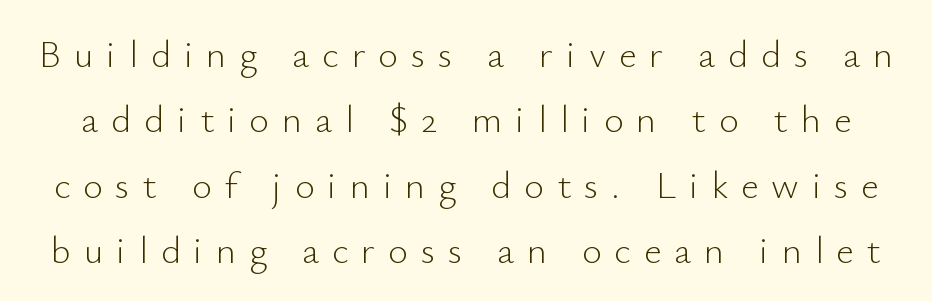
Between one letter and the next there's a generous, obvious gap. This is roman type, the default non-slanted kind. Stroke terminals: plain, sans-serif. Looks like regular typesetting: each glyph gets only the width it needs. The foot of each line stays bare and open. The face looks like a standard text weight, possibly lighter.
